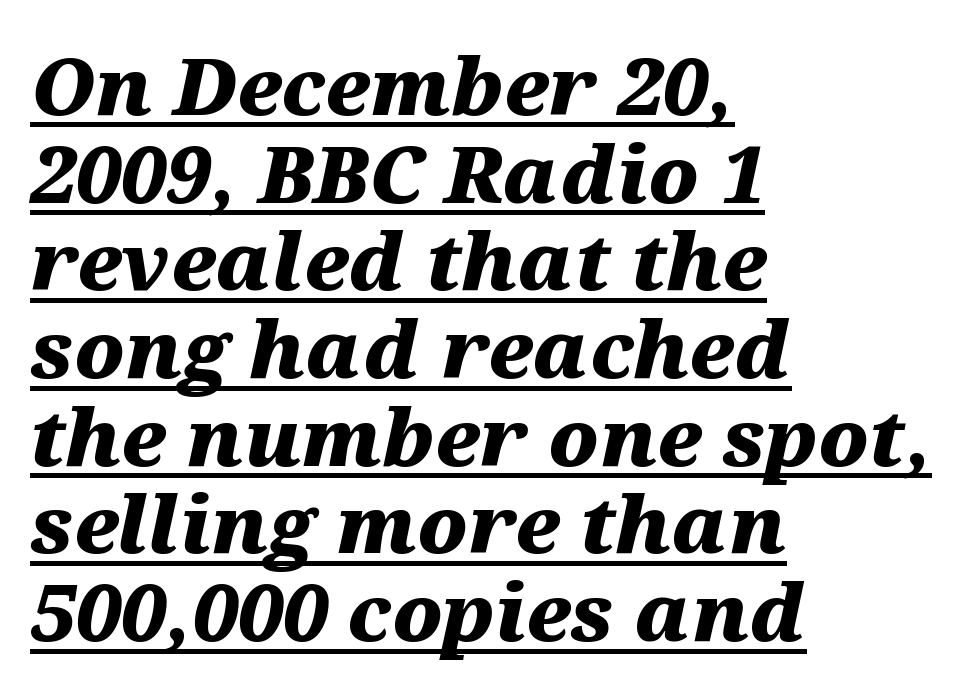
{"italic": "yes", "lean": "right", "slant_degrees": 12, "bold": "yes", "weight": "heavy", "width": "wide", "stroke_contrast": "medium", "x_height": "medium", "monospaced": "no", "underline": "yes", "align": "left", "line_spacing": "tight", "line_spacing_ratio": 1.11, "letter_spacing": "normal", "letter_spacing_em": 0.0, "glyph_px": 79}
